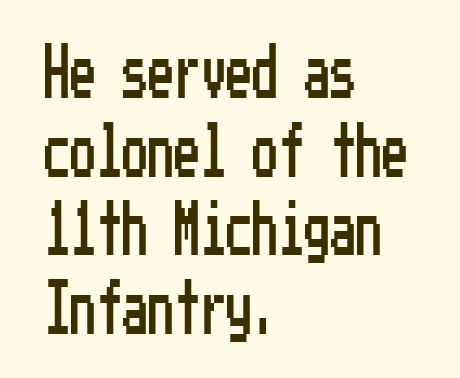
The letterforms sit shoulder to shoulder at normal distance. Descenders hang freely into open space. The paragraph shown leans on its left margin. The rendering shows plain stroke endings on the letterforms — a sans-serif design.
